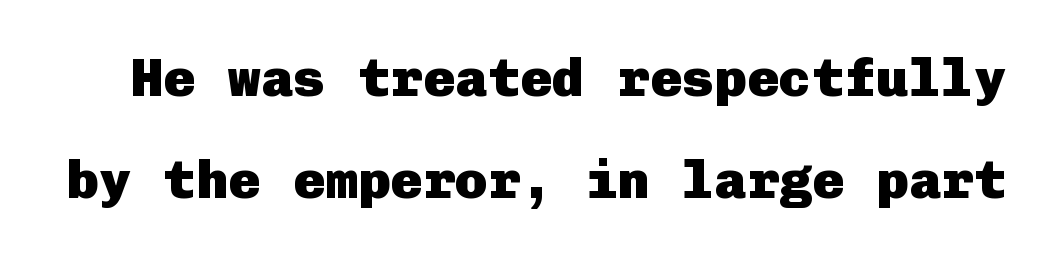
Words appear dense and cohesive because spacing is normal. The lettering stays uniformly vertical, giving the passage a roman look. The typeface chosen for these lines omits serifs. A full-strength bold gives these letters their thick strokes. Quick note: underline off.
